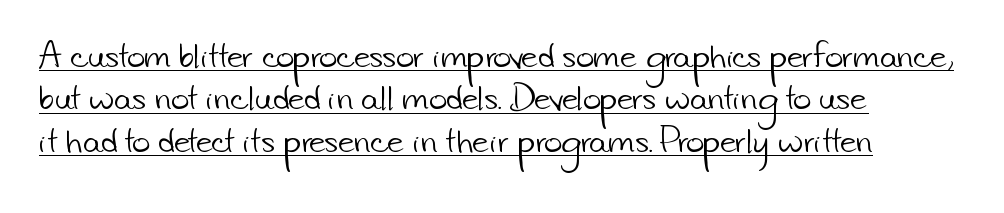
The face used here is proportionally spaced, like ordinary book or web type. A continuous stroke trails under the words, as in a hyperlink. Is there much room between lines? A standard amount, neither cramped nor airy. Honestly, the letter spacing is just normal — you wouldn't notice it. The passage is arranged the way most books set body copy — flush left. Stroke thickness stays within the range of a standard reading face or lighter.
